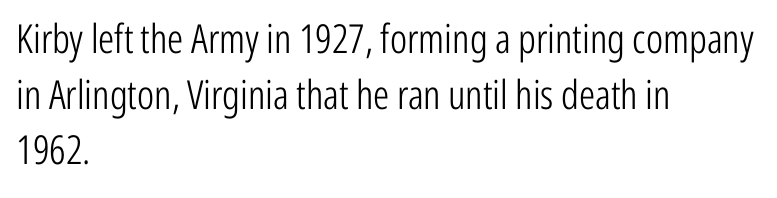
Q: Is the text bold? A: No.
Q: Is the text italic (slanted)? A: No, it is upright.
Q: Is the typeface a serif or a sans-serif typeface? A: Sans-serif.
Q: Is the text underlined? A: No.
Q: How is the paragraph aligned? A: Left-aligned.
Q: Is the spacing between letters normal or unusually wide? A: Normal.
Q: Is the spacing between lines tight, normal or loose? A: Normal.
Q: Width (condensed, normal, or wide)? A: Condensed.
Q: Stroke contrast? A: Low.
Q: x-height? A: Medium.
Q: Monospaced? A: No.
